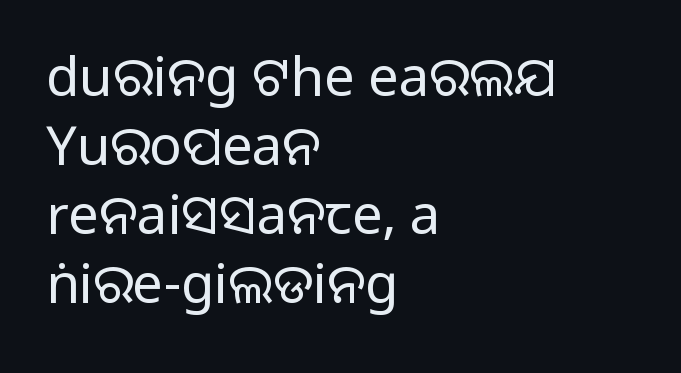
The type sits square on the baseline with zero lean. Horizontal alignment here is leftward, the default for most running prose. Only glyphs here, with clear space below each row. No extra ink here — the face is not bold. Is there much room between lines? A standard amount, neither cramped nor airy.
